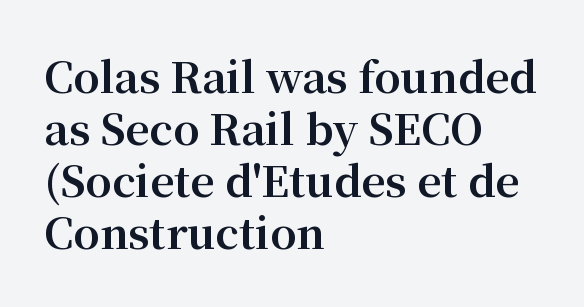
Q: Is the text bold? A: Yes.
Q: Is the text italic (slanted)? A: No, it is upright.
Q: Is the typeface a serif or a sans-serif typeface? A: Serif.
Q: Is the text underlined? A: No.
Q: How is the paragraph aligned? A: Left-aligned.
Q: Is the spacing between letters normal or unusually wide? A: Normal.
Q: Width (condensed, normal, or wide)? A: Normal.
Q: Stroke contrast? A: Medium.
Q: x-height? A: Medium.
Q: Monospaced? A: No.
